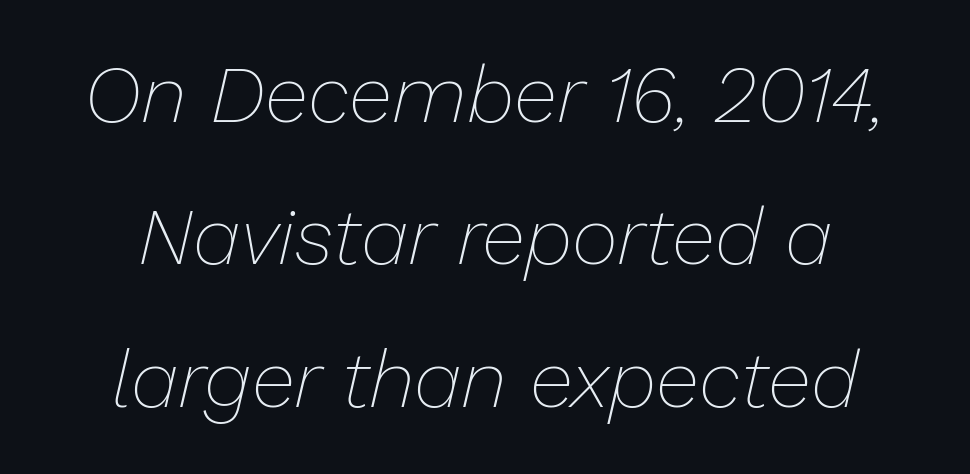
Q: Is the text bold? A: No.
Q: Is the text italic (slanted)? A: Yes, it leans right by about 13 degrees.
Q: Is the text underlined? A: No.
Q: Is the spacing between letters normal or unusually wide? A: Normal.
Q: Width (condensed, normal, or wide)? A: Normal.
Q: Stroke contrast? A: Low.
Q: x-height? A: Medium.
Q: Monospaced? A: No.
